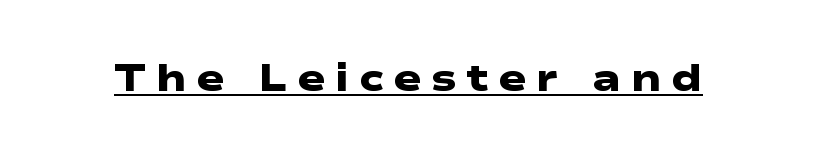
The image shows 38 px heavy, wide sans-serif type; set unusually wide letter spacing (+0.25 em), underlined; low stroke contrast and a medium x-height.
